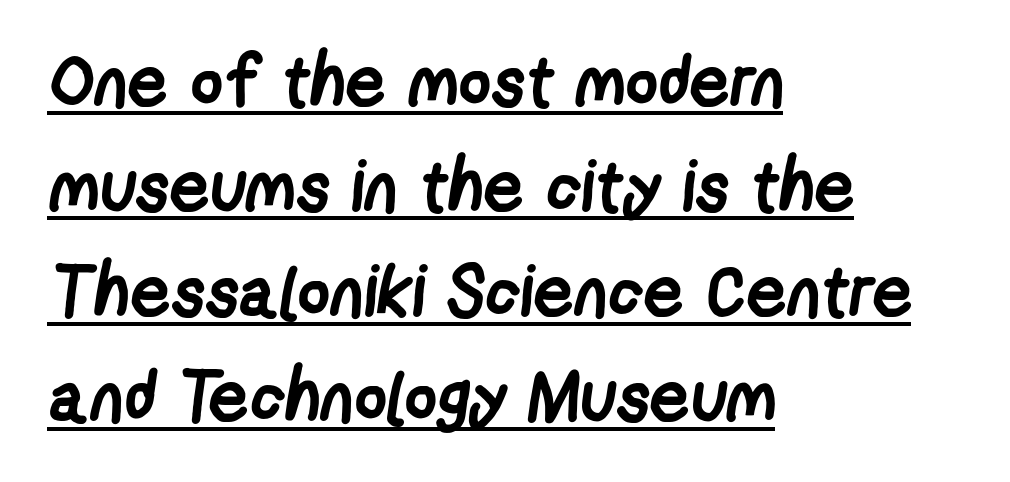
The image shows 71 px semibold, condensed sans-serif type; set left-aligned, normal line spacing (1.48x), normal letter spacing, underlined; low stroke contrast and a medium x-height.
